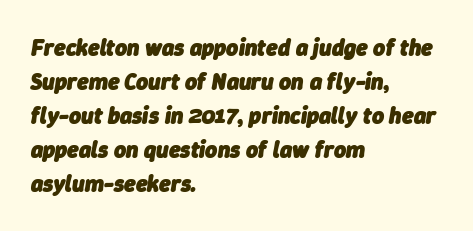
{"italic": "yes", "lean": "right", "slant_degrees": 9, "bold": "yes", "underline": "no", "align": "left", "line_spacing": "normal", "line_spacing_ratio": 1.48, "letter_spacing": "normal", "letter_spacing_em": 0.0, "glyph_px": 23}
